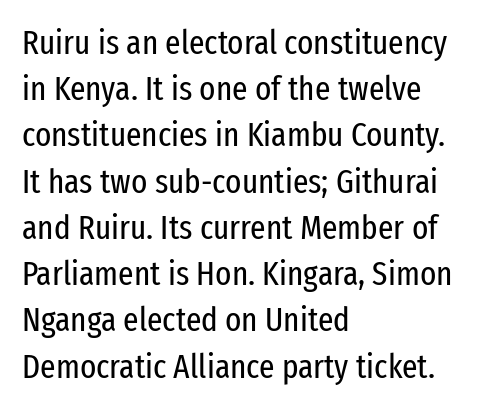
In terms of letterspacing, this is plain default setting. Baseline-to-baseline distance is the conventional proportion of letter height. Does the copy run flush right? No — it runs flush left. Posture: upright roman. This sample uses a sans-serif face.
